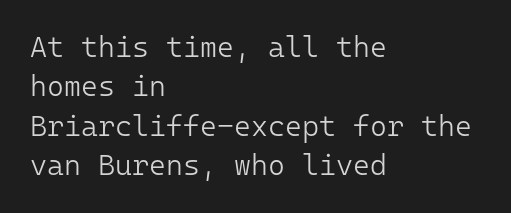
The image shows 29 px light sans-serif type, upright, monospaced; set left-aligned, normal line spacing (1.36x), normal letter spacing, not underlined; low stroke contrast and a medium x-height.
